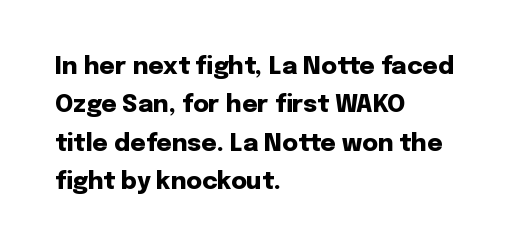
Check the space under the baseline: it is left empty. A classic flush-left, rag-right setting is used for this passage. These lines sit exactly where default settings would place them. Students, note that the glyphs here touch the page at normal intervals. The type sits square on the baseline with zero lean.
